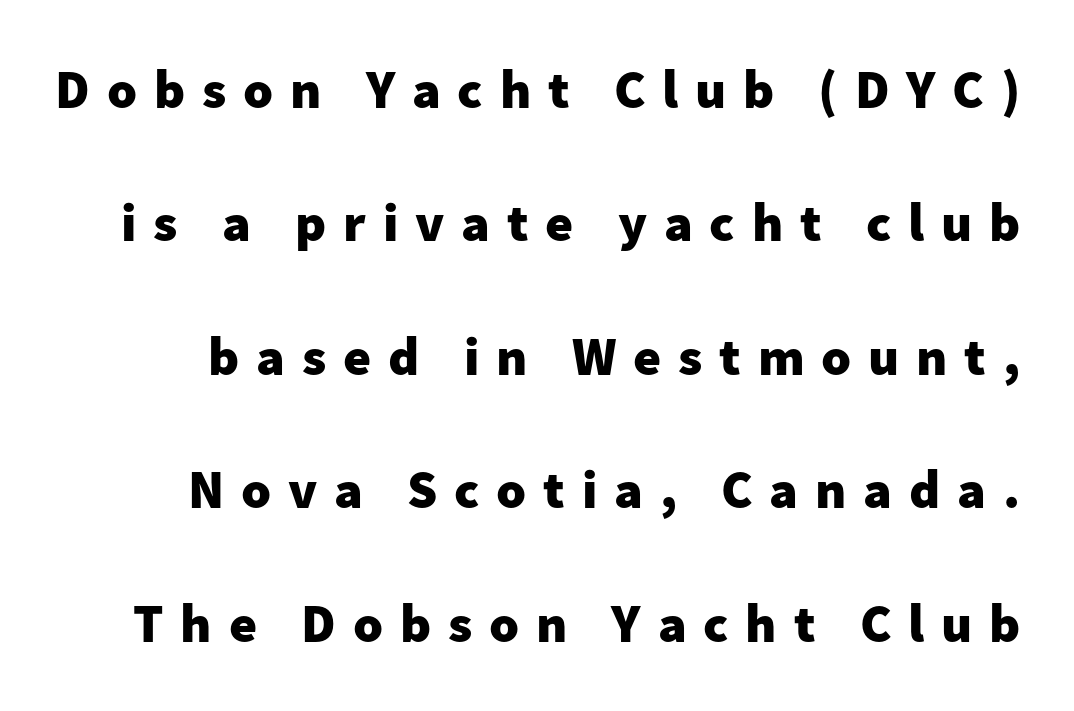
Q: Is the text bold? A: Yes.
Q: Is the text italic (slanted)? A: No, it is upright.
Q: Is the typeface a serif or a sans-serif typeface? A: Sans-serif.
Q: Is the text underlined? A: No.
Q: Is the spacing between letters normal or unusually wide? A: Unusually wide.
Q: Is the spacing between lines tight, normal or loose? A: Loose.
Q: Width (condensed, normal, or wide)? A: Normal.
Q: Stroke contrast? A: Low.
Q: x-height? A: Medium.
Q: Monospaced? A: No.
